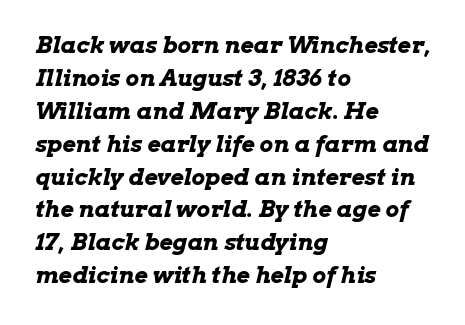
{"italic": "yes", "lean": "right", "slant_degrees": 13, "bold": "yes", "underline": "no", "align": "left", "line_spacing": "normal", "line_spacing_ratio": 1.43, "letter_spacing": "normal", "letter_spacing_em": 0.0, "glyph_px": 23}
